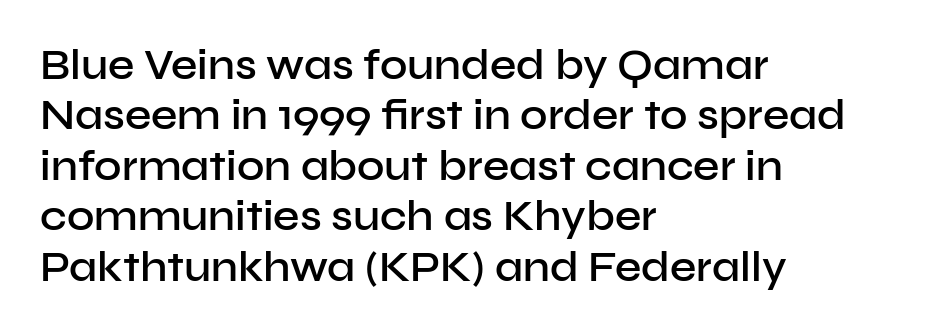
{"serif": "no", "italic": "no", "bold": "semi", "weight": "semibold", "width": "normal", "stroke_contrast": "low", "x_height": "medium", "monospaced": "no", "underline": "no", "align": "left", "line_spacing_ratio": 1.2, "letter_spacing": "normal", "letter_spacing_em": 0.0, "glyph_px": 42}
